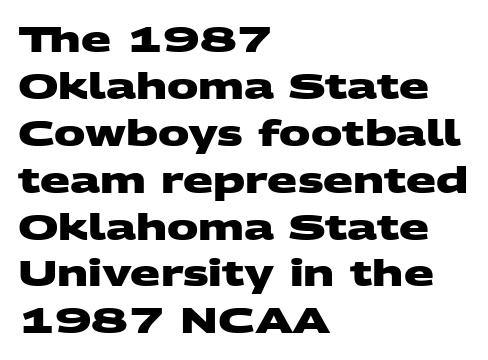
The image shows 35 px heavy, wide sans-serif type; set left-aligned, normal line spacing (1.34x), normal letter spacing, not underlined; medium stroke contrast and a large x-height.
